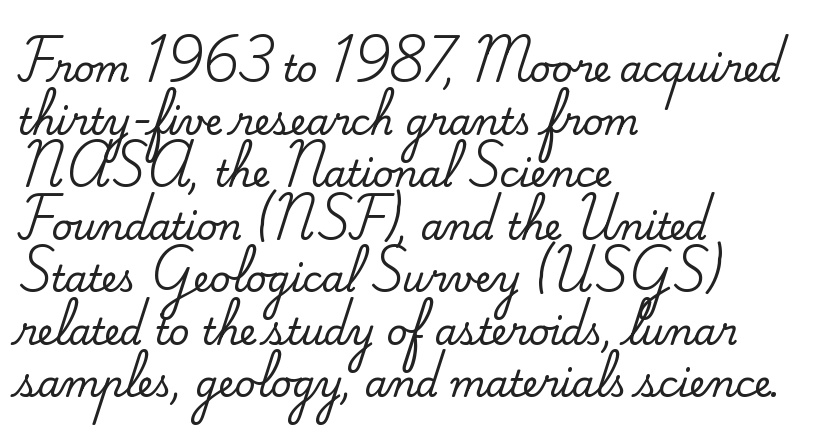
The image shows 36 px serif type; set left-aligned, normal line spacing (1.46x), normal letter spacing, not underlined; medium stroke contrast and a small x-height.
